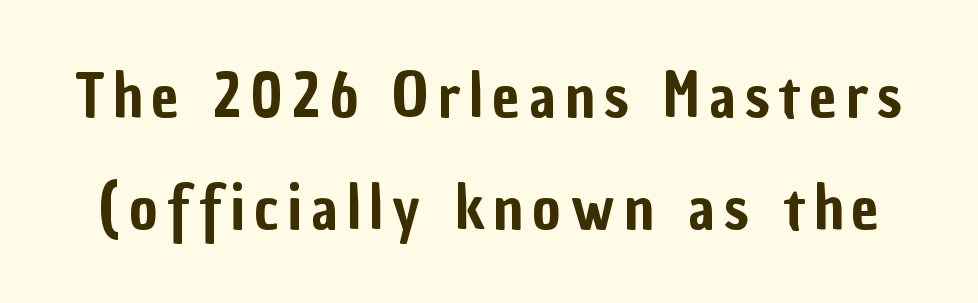
The image shows 61 px condensed sans-serif type, upright; set line spacing 1.83x, not underlined; low stroke contrast and a medium x-height.
